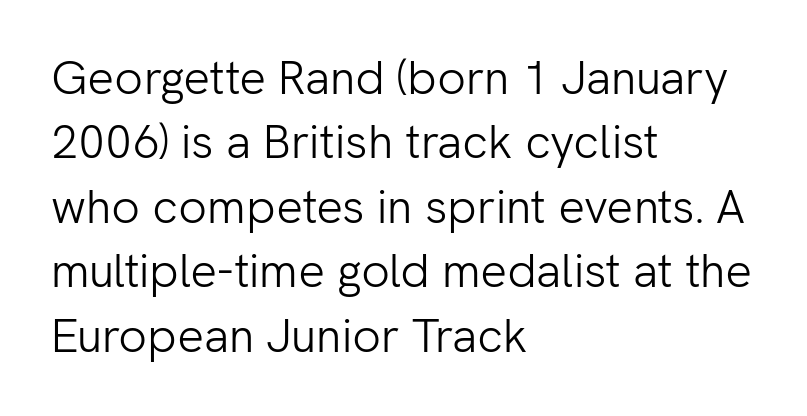
{"serif": "no", "italic": "no", "bold": "no", "weight": "light", "width": "normal", "stroke_contrast": "low", "x_height": "medium", "monospaced": "no", "underline": "no", "align": "left", "line_spacing": "normal", "line_spacing_ratio": 1.37, "letter_spacing": "normal", "letter_spacing_em": 0.0, "glyph_px": 47}
